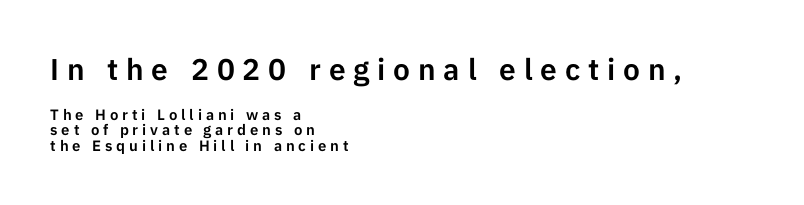
The characters display no serif detailing; their extremities are plain. A student would notice the top passage is typeset larger than what follows. The letters stand straight up with perfectly vertical stems. Descender tails drop into unmarked territory. Here the designer chose a conventional face with non-uniform glyph widths.
